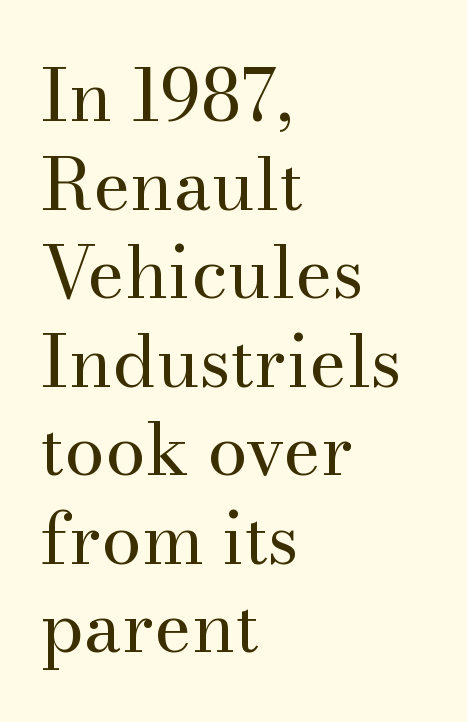
Q: Is the text bold? A: No.
Q: Is the text italic (slanted)? A: No, it is upright.
Q: Is the typeface a serif or a sans-serif typeface? A: Serif.
Q: Is the text underlined? A: No.
Q: How is the paragraph aligned? A: Left-aligned.
Q: Is the spacing between letters normal or unusually wide? A: Normal.
Q: Width (condensed, normal, or wide)? A: Normal.
Q: Stroke contrast? A: Medium.
Q: x-height? A: Small.
Q: Monospaced? A: No.
